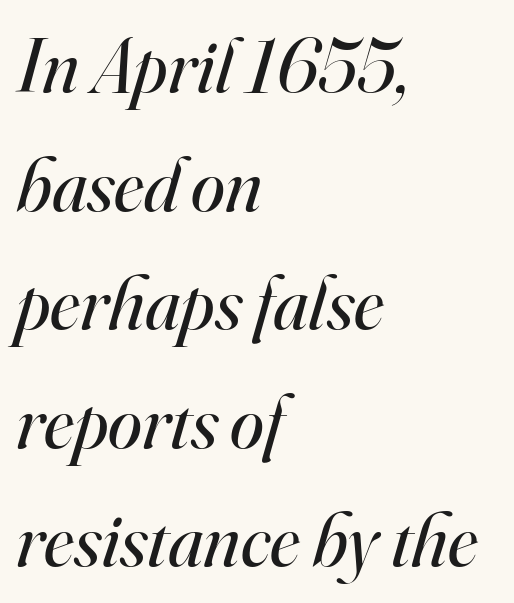
Letters have the restrained weight of plain body copy at most. Honestly, the letter spacing is just normal — you wouldn't notice it. Proportional: the letters do not fall into vertical columns. Honestly, the row spacing looks completely unremarkable. In terms of posture, this sample is oblique.
